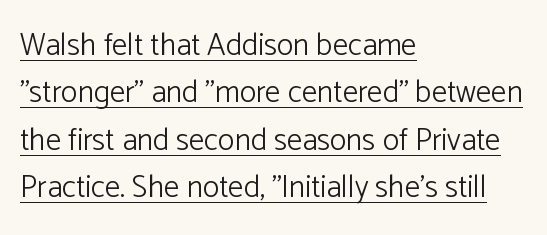
{"serif": "no", "italic": "no", "bold": "no", "weight": "light", "width": "normal", "stroke_contrast": "low", "x_height": "medium", "monospaced": "no", "underline": "yes", "align": "left", "line_spacing": "normal", "line_spacing_ratio": 1.53, "letter_spacing": "normal", "letter_spacing_em": 0.0, "glyph_px": 31}
